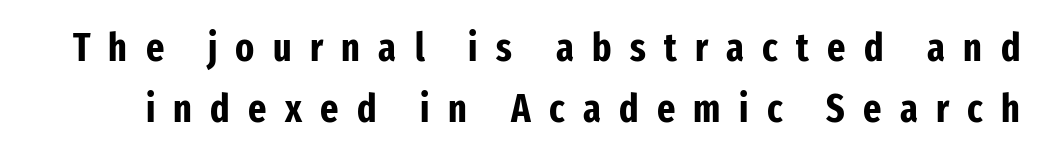
Each row of text sits above clean, open space. Typographic density is high because the face is bold. Display-style spreading of the glyphs; the letterfit is very open. This is roman type, the default non-slanted kind. These lines sit exactly where default settings would place them. You can tell from the bare stems that sans-serif type was used.
